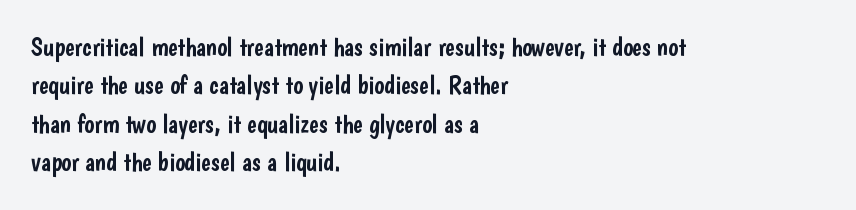
{"italic": "no", "underline": "no", "align": "left", "line_spacing": "normal", "line_spacing_ratio": 1.48, "letter_spacing": "normal", "letter_spacing_em": 0.0, "glyph_px": 26}
